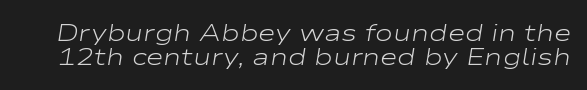
Nothing unusual about the tracking: characters are spaced as the font intends. The typesetting does not lean heavy: it is not bold. Rule under the text: the space is simply empty. A typesetter would call this leading minimal, almost set solid. The axis of the letterforms is tilted away from vertical.
